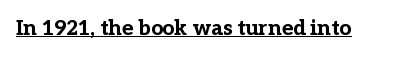
Emphasis is given by a line drawn under the lettering. Weight: bold. Honestly, the letter spacing is just normal — you wouldn't notice it. Is there any slant? The stems are plumb.
